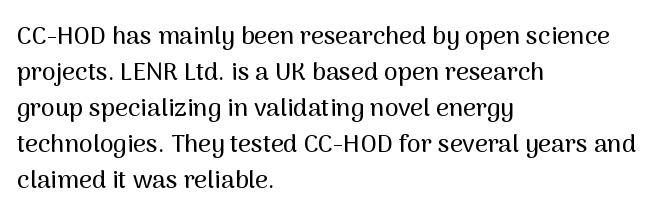
Q: Is the text italic (slanted)? A: No, it is upright.
Q: Is the text underlined? A: No.
Q: How is the paragraph aligned? A: Left-aligned.
Q: Is the spacing between letters normal or unusually wide? A: Normal.
Q: Is the spacing between lines tight, normal or loose? A: Normal.
